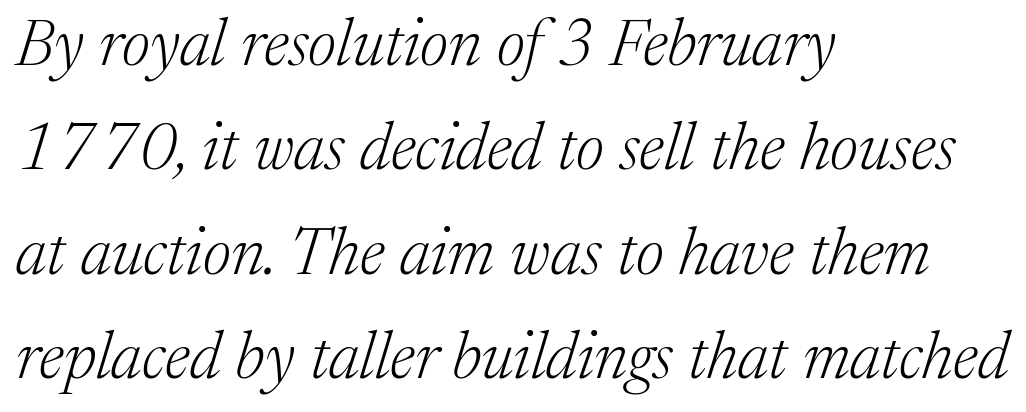
Q: Is the text bold? A: No.
Q: Is the text italic (slanted)? A: Yes, it leans right by about 17 degrees.
Q: Is the typeface a serif or a sans-serif typeface? A: Serif.
Q: Is the text underlined? A: No.
Q: How is the paragraph aligned? A: Left-aligned.
Q: Is the spacing between letters normal or unusually wide? A: Normal.
Q: Is the spacing between lines tight, normal or loose? A: Normal.
Q: Width (condensed, normal, or wide)? A: Normal.
Q: Stroke contrast? A: Medium.
Q: x-height? A: Medium.
Q: Monospaced? A: No.
